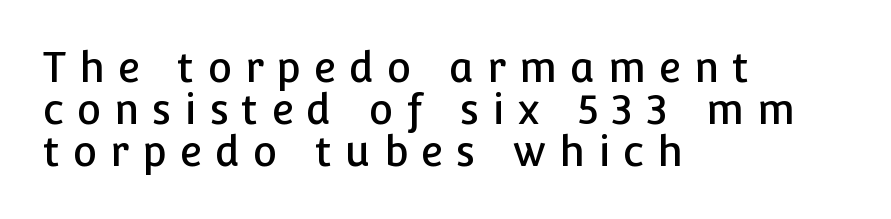
{"serif": "no", "italic": "no", "width": "normal", "stroke_contrast": "low", "x_height": "medium", "monospaced": "no", "underline": "no", "align": "left", "line_spacing": "tight", "line_spacing_ratio": 1.02, "letter_spacing": "wide", "letter_spacing_em": 0.32, "glyph_px": 41}
